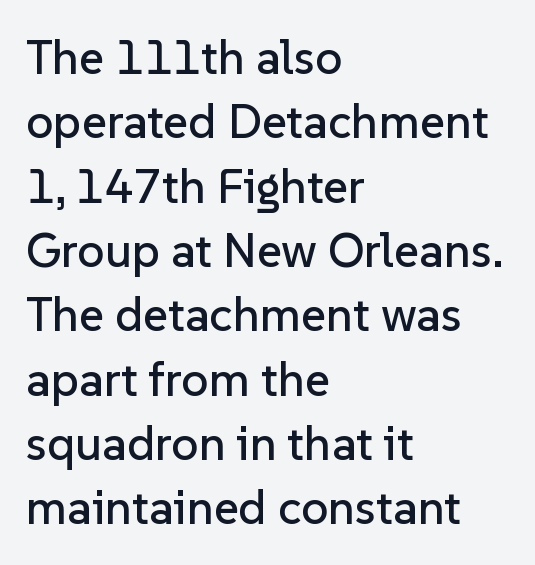
Unlike italic type, these characters show no tilt at all. The vertical gap from one line to the next is medium. Is the letter spacing exaggerated? No — it looks like the ordinary default. The rendering anchors every line to the left-hand side.
